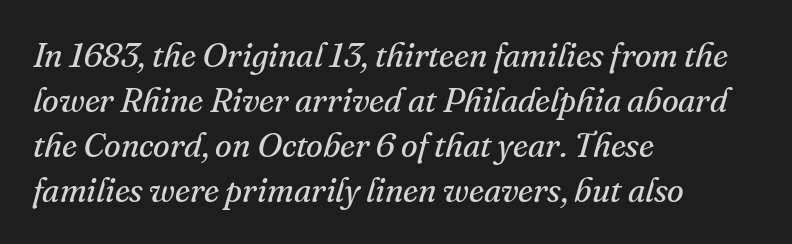
Q: Is the text bold? A: No.
Q: Is the text italic (slanted)? A: Yes, it leans right by about 16 degrees.
Q: Is the typeface a serif or a sans-serif typeface? A: Serif.
Q: Is the text underlined? A: No.
Q: How is the paragraph aligned? A: Left-aligned.
Q: Is the spacing between letters normal or unusually wide? A: Normal.
Q: Is the spacing between lines tight, normal or loose? A: Normal.
Q: Width (condensed, normal, or wide)? A: Normal.
Q: Stroke contrast? A: Medium.
Q: x-height? A: Small.
Q: Monospaced? A: No.
